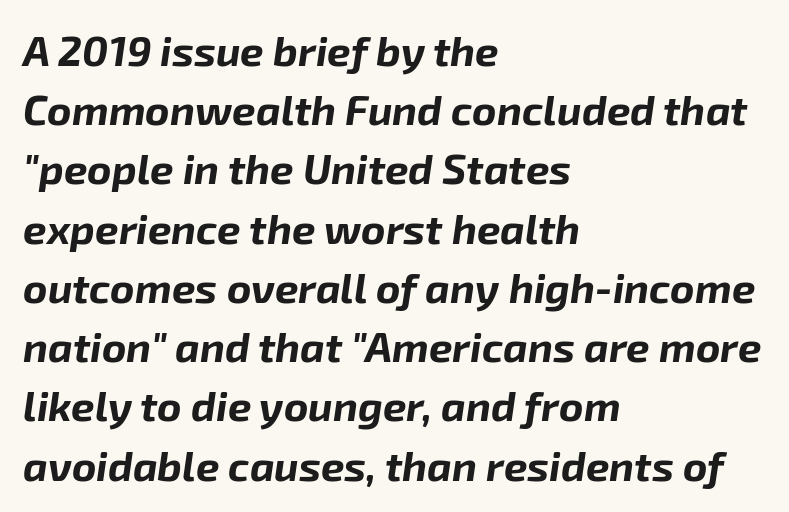
{"italic": "yes", "lean": "right", "slant_degrees": 8, "bold": "yes", "weight": "bold", "width": "normal", "stroke_contrast": "low", "x_height": "medium", "monospaced": "no", "underline": "no", "align": "left", "line_spacing": "normal", "line_spacing_ratio": 1.41, "letter_spacing": "normal", "letter_spacing_em": 0.0, "glyph_px": 42}
